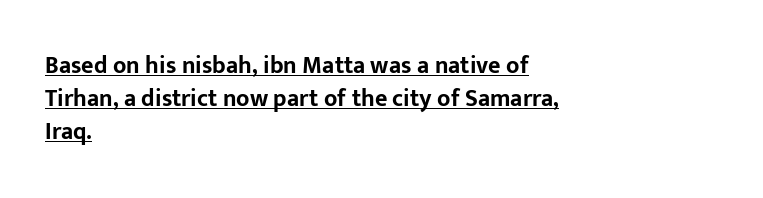
The image shows 24 px bold type, upright; set left-aligned, normal line spacing (1.38x), normal letter spacing, underlined.
